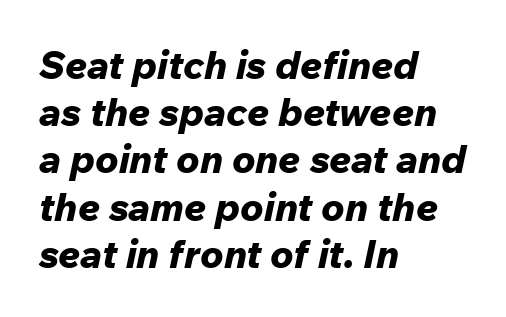
The image shows 39 px bold type, italic (leaning right); set left-aligned, line spacing 1.21x, normal letter spacing, not underlined; low stroke contrast and a medium x-height.
